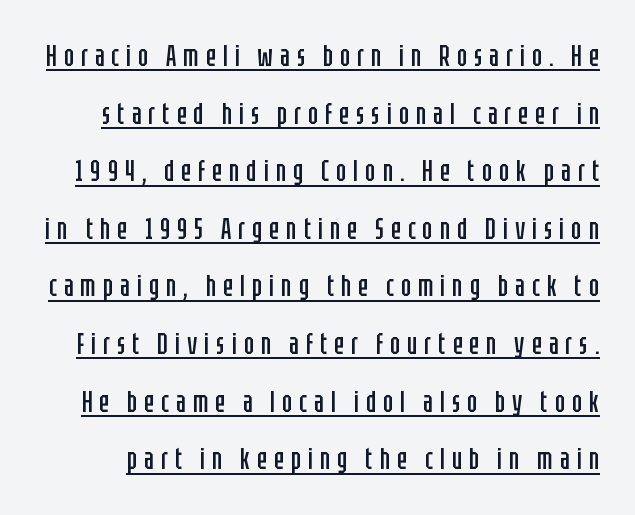
Q: Is the text bold? A: No.
Q: Is the text italic (slanted)? A: No, it is upright.
Q: Is the typeface a serif or a sans-serif typeface? A: Sans-serif.
Q: Is the text underlined? A: Yes.
Q: Is the spacing between letters normal or unusually wide? A: Unusually wide.
Q: Is the spacing between lines tight, normal or loose? A: Loose.
Q: Width (condensed, normal, or wide)? A: Condensed.
Q: Stroke contrast? A: Low.
Q: x-height? A: Large.
Q: Monospaced? A: No.
